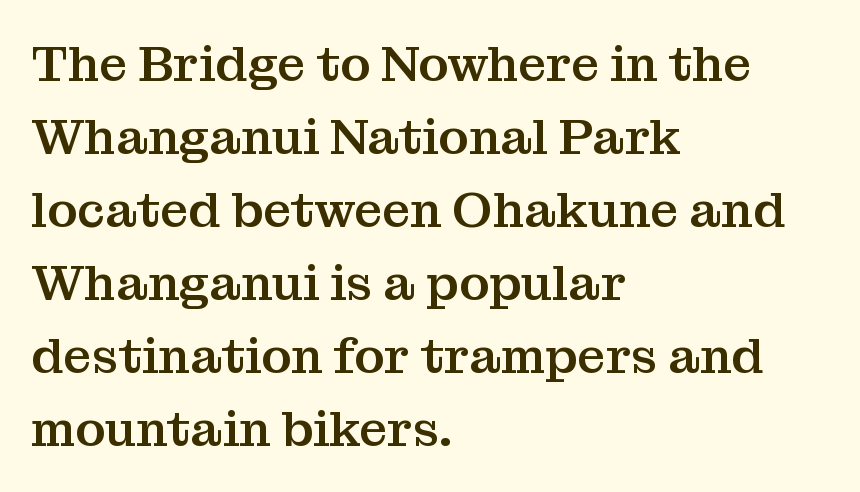
Q: Is the text italic (slanted)? A: No, it is upright.
Q: Is the typeface a serif or a sans-serif typeface? A: Serif.
Q: Is the text underlined? A: No.
Q: How is the paragraph aligned? A: Left-aligned.
Q: Is the spacing between letters normal or unusually wide? A: Normal.
Q: Is the spacing between lines tight, normal or loose? A: Normal.
Q: Width (condensed, normal, or wide)? A: Normal.
Q: Stroke contrast? A: Medium.
Q: x-height? A: Medium.
Q: Monospaced? A: No.
